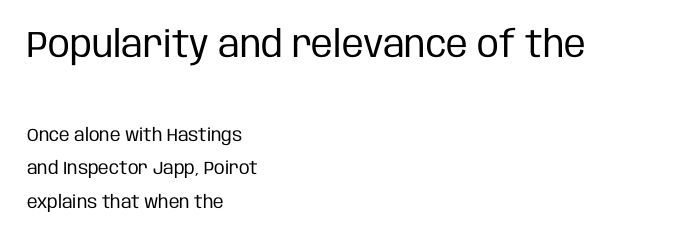
Q: Is the text bold? A: No.
Q: Is the text italic (slanted)? A: No, it is upright.
Q: Is the typeface a serif or a sans-serif typeface? A: Sans-serif.
Q: Is the text underlined? A: No.
Q: How is the paragraph aligned? A: Left-aligned.
Q: Is the spacing between letters normal or unusually wide? A: Normal.
Q: Which block of text is set in a larger size, the first (top) or the second (bottom)? A: The first (top) one.
Q: Width (condensed, normal, or wide)? A: Condensed.
Q: Stroke contrast? A: Low.
Q: x-height? A: Large.
Q: Monospaced? A: No.
